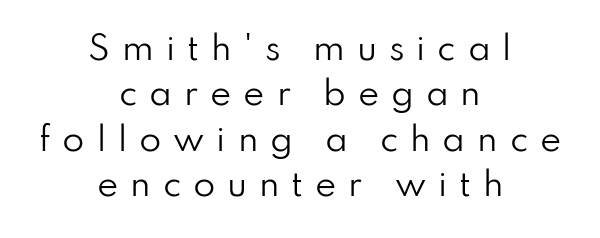
Q: Is the text bold? A: No.
Q: Is the text italic (slanted)? A: No, it is upright.
Q: Is the typeface a serif or a sans-serif typeface? A: Sans-serif.
Q: Is the text underlined? A: No.
Q: How is the paragraph aligned? A: Centered.
Q: Is the spacing between letters normal or unusually wide? A: Unusually wide.
Q: Is the spacing between lines tight, normal or loose? A: Normal.
Q: Width (condensed, normal, or wide)? A: Normal.
Q: Stroke contrast? A: Low.
Q: x-height? A: Small.
Q: Monospaced? A: No.
